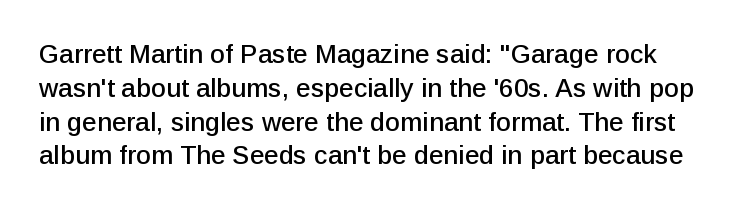
{"italic": "no", "underline": "no", "line_spacing": "normal", "line_spacing_ratio": 1.3, "letter_spacing": "normal", "letter_spacing_em": 0.0, "glyph_px": 26}
